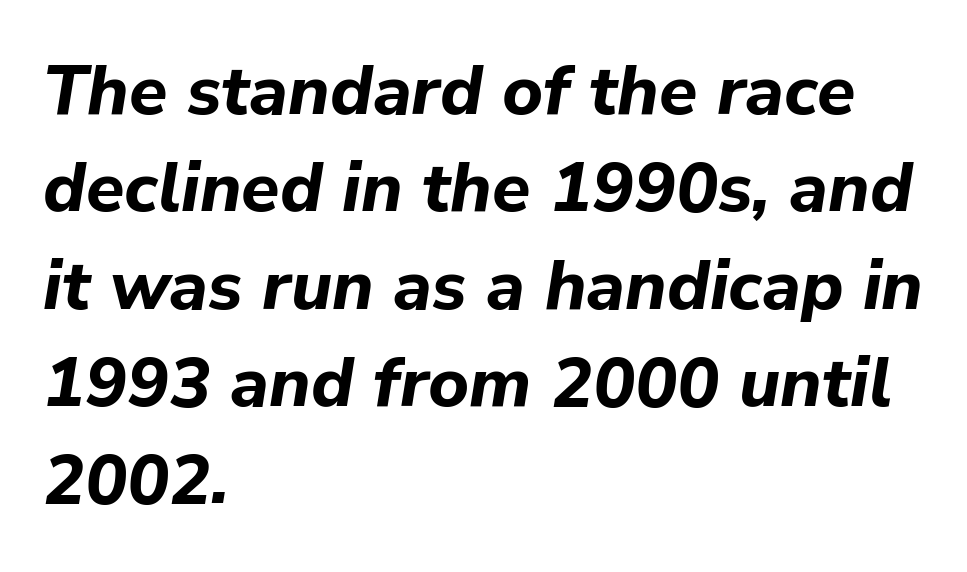
The image shows 70 px bold type, italic (leaning right); set left-aligned, normal line spacing (1.39x), normal letter spacing, not underlined; low stroke contrast and a medium x-height.
